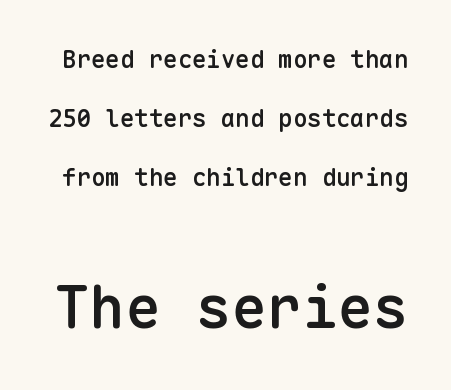
Serifs: no, the terminals of the letterforms are clean. Unmarked baselines from the first word to the last. When letters stand straight like this, we call the style roman or upright. Its strokes are somewhat broadened, the hallmark of semibold type. The letters in the lower block stand taller than those in the block above. Do the characters align in a grid? Yes, the font is monospaced.
